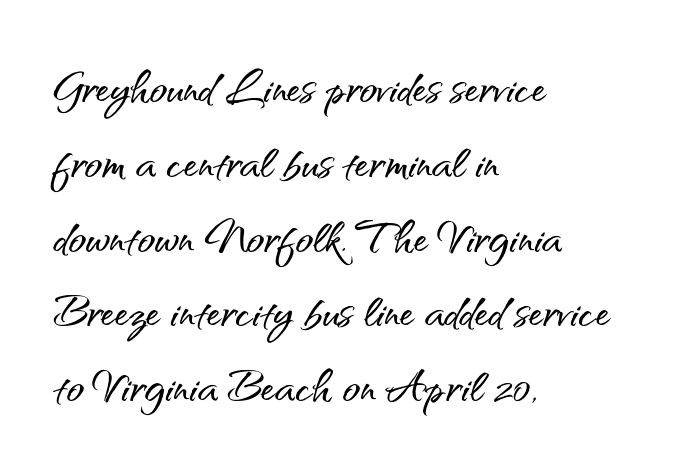
The image shows 58 px sans-serif type; set left-aligned, normal line spacing (1.29x), normal letter spacing, not underlined; medium stroke contrast and a small x-height.
